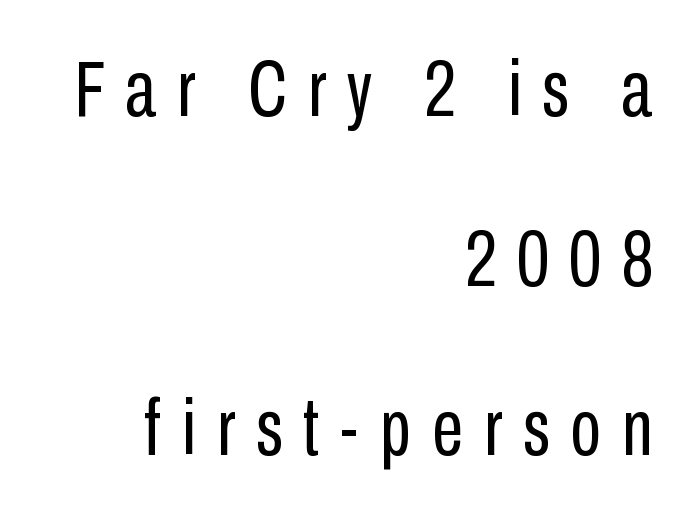
The rendering anchors every line to the right-hand side. The passage shown stacks its lines with a broad gap. Varying glyph widths throughout — classic text-font behaviour. This rendering widens character spacing well past its baseline value.
